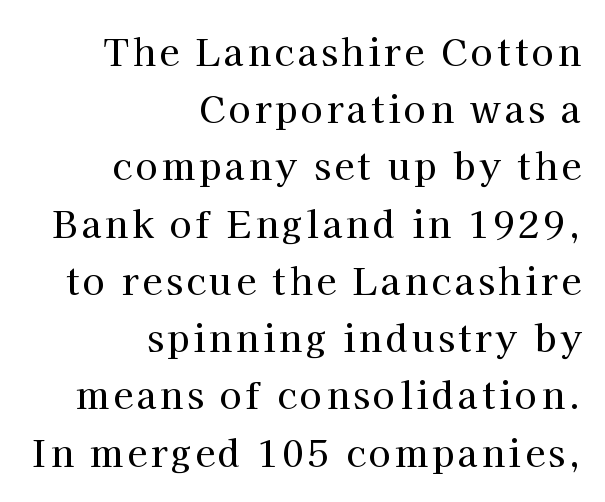
The image shows 36 px serif type, upright; set right-aligned, normal line spacing (1.59x), not underlined; high stroke contrast and a medium x-height.
